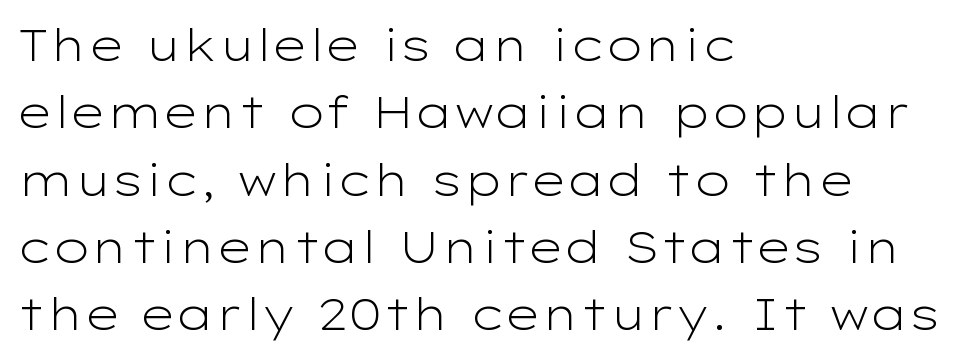
{"serif": "no", "italic": "no", "bold": "no", "weight": "light", "width": "wide", "stroke_contrast": "low", "x_height": "medium", "monospaced": "no", "underline": "no", "align": "left", "line_spacing": "normal", "line_spacing_ratio": 1.53, "letter_spacing": "normal", "letter_spacing_em": 0.0, "glyph_px": 44}
